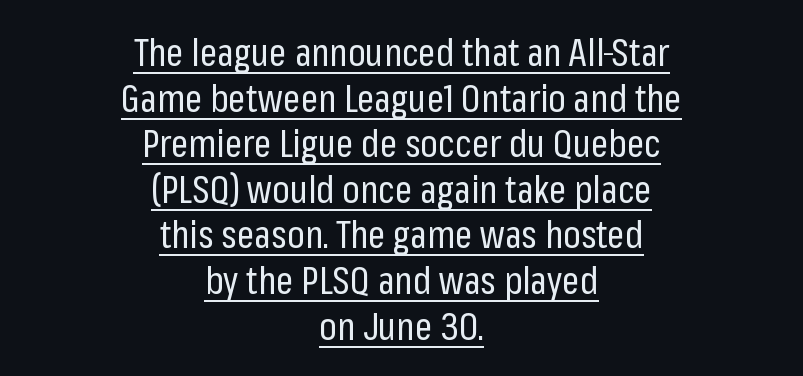
The image shows 38 px regular-weight, condensed sans-serif type, upright; set centered, line spacing 1.2x, normal letter spacing, underlined; low stroke contrast and a medium x-height.
